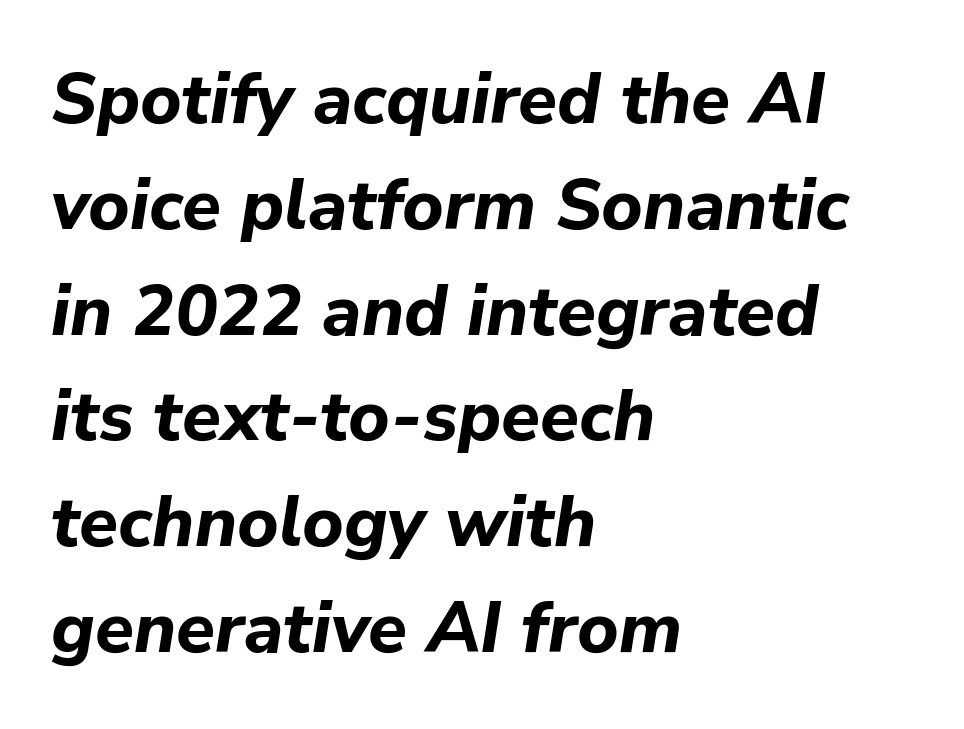
As a designer I'd log this as weight 700, bold. The rendering applies a slant to the glyphs. Summary of vertical rhythm: regular, with standard interline spacing. Any mark beneath the type? The region is blank. Reading down the block, your eye returns to a fixed left position each line. The letterforms sit shoulder to shoulder at normal distance.
